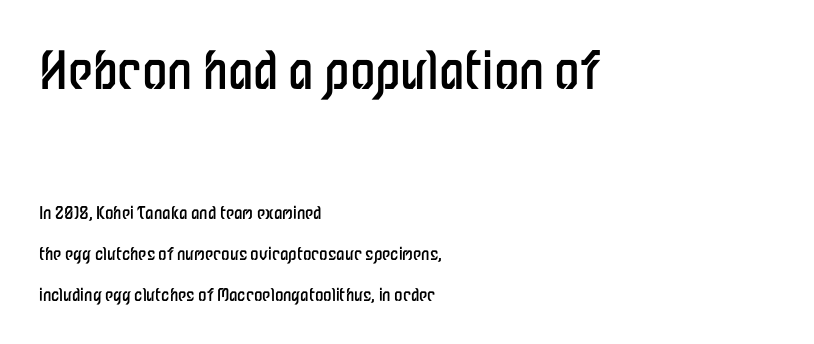
Q: Is the text bold? A: No.
Q: Is the text italic (slanted)? A: No, it is upright.
Q: Is the typeface a serif or a sans-serif typeface? A: Sans-serif.
Q: Is the text underlined? A: No.
Q: How is the paragraph aligned? A: Left-aligned.
Q: Is the spacing between letters normal or unusually wide? A: Normal.
Q: Is the spacing between lines tight, normal or loose? A: Loose.
Q: Which block of text is set in a larger size, the first (top) or the second (bottom)? A: The first (top) one.
Q: Width (condensed, normal, or wide)? A: Condensed.
Q: Stroke contrast? A: Low.
Q: x-height? A: Medium.
Q: Monospaced? A: No.
